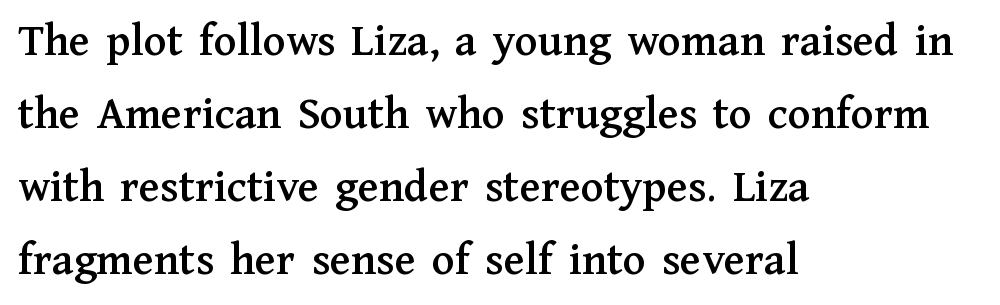
The image shows 47 px serif type, upright; set left-aligned, normal line spacing (1.55x), normal letter spacing, not underlined; medium stroke contrast and a medium x-height.
